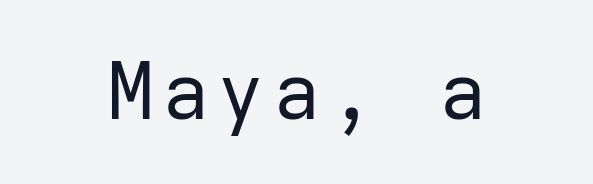
The image shows 79 px regular-weight sans-serif type, upright, monospaced; set centered, not underlined; low stroke contrast and a medium x-height.
